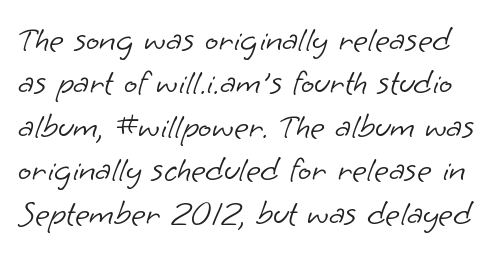
{"serif": "no", "bold": "no", "weight": "light", "width": "normal", "stroke_contrast": "low", "x_height": "small", "monospaced": "no", "underline": "no", "line_spacing_ratio": 1.24, "letter_spacing": "normal", "letter_spacing_em": 0.0, "glyph_px": 35}
